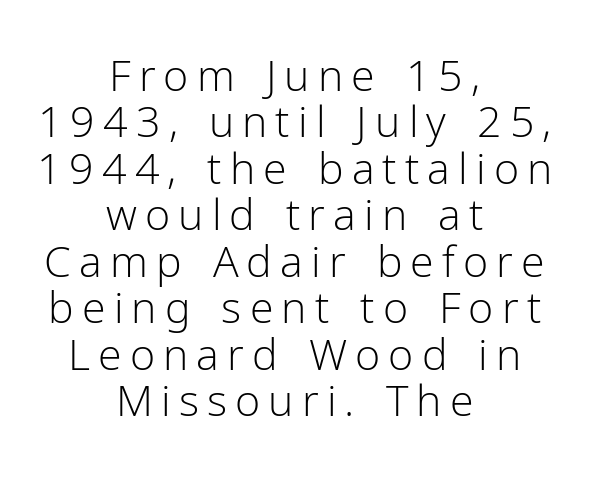
{"serif": "no", "italic": "no", "bold": "no", "weight": "light", "width": "normal", "stroke_contrast": "low", "x_height": "medium", "monospaced": "no", "underline": "no", "align": "center", "line_spacing": "tight", "line_spacing_ratio": 1.08, "glyph_px": 43}
